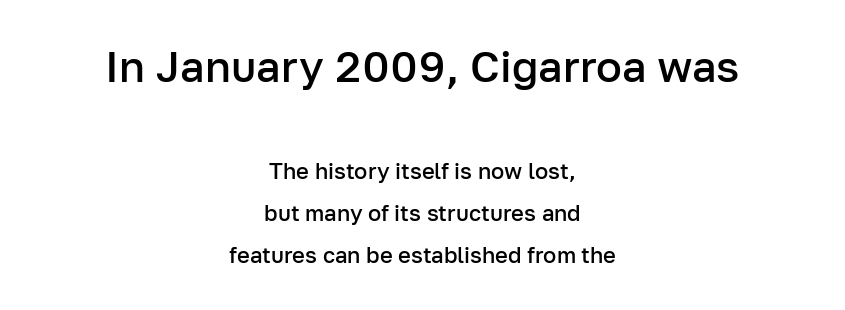
Q: Is the text bold? A: Semi-bold.
Q: Is the text italic (slanted)? A: No, it is upright.
Q: Is the typeface a serif or a sans-serif typeface? A: Sans-serif.
Q: Is the text underlined? A: No.
Q: How is the paragraph aligned? A: Centered.
Q: Is the spacing between letters normal or unusually wide? A: Normal.
Q: Is the spacing between lines tight, normal or loose? A: Loose.
Q: Which block of text is set in a larger size, the first (top) or the second (bottom)? A: The first (top) one.
Q: Width (condensed, normal, or wide)? A: Normal.
Q: Stroke contrast? A: Low.
Q: x-height? A: Medium.
Q: Monospaced? A: No.
